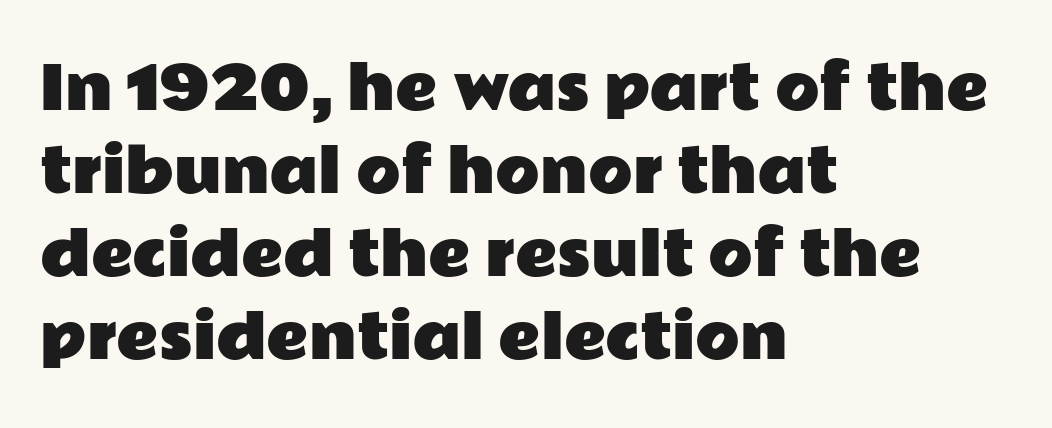
Q: Is the text italic (slanted)? A: No, it is upright.
Q: Is the typeface a serif or a sans-serif typeface? A: Sans-serif.
Q: Is the text underlined? A: No.
Q: How is the paragraph aligned? A: Left-aligned.
Q: Is the spacing between letters normal or unusually wide? A: Normal.
Q: Is the spacing between lines tight, normal or loose? A: Normal.
Q: Width (condensed, normal, or wide)? A: Wide.
Q: Stroke contrast? A: Low.
Q: x-height? A: Medium.
Q: Monospaced? A: No.
